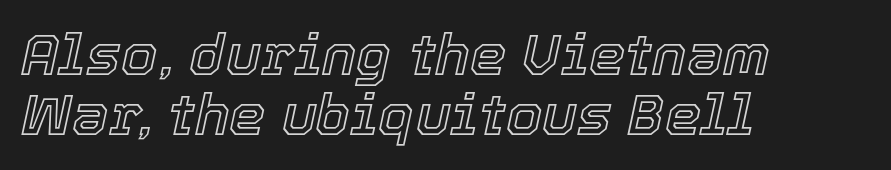
{"italic": "yes", "lean": "right", "slant_degrees": 12, "width": "normal", "x_height": "medium", "monospaced": "no", "underline": "no", "align": "left", "line_spacing": "tight", "line_spacing_ratio": 1.04, "letter_spacing": "normal", "letter_spacing_em": 0.0, "glyph_px": 58}
